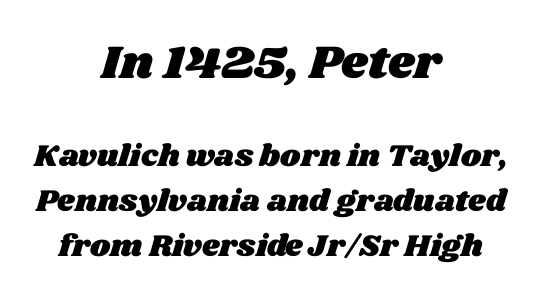
{"width": "wide", "stroke_contrast": "medium", "x_height": "large", "monospaced": "no", "underline": "no", "align": "center", "line_spacing": "normal", "line_spacing_ratio": 1.44, "letter_spacing": "normal", "letter_spacing_em": 0.0, "larger_block": "first", "size_ratio": 1.52, "glyph_px": 47}
